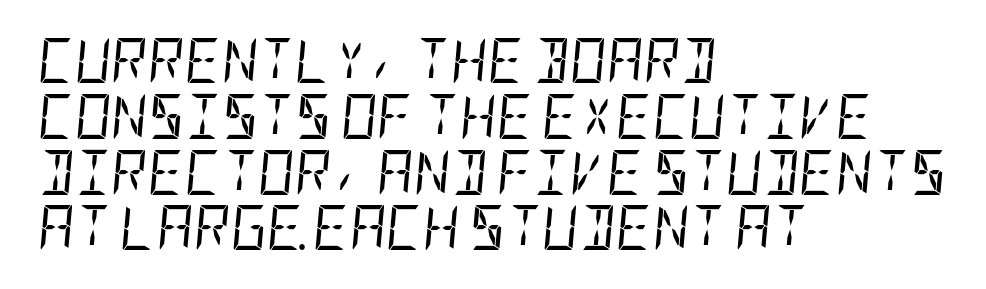
Has an underline been added? It has not. Students, note that the glyphs here touch the page at normal intervals. The lines in this sample share a left origin and differ only in where they stop. A typesetter would mark this as italic. The cut favours lightness, reaching ordinary text weight at its darkest.
